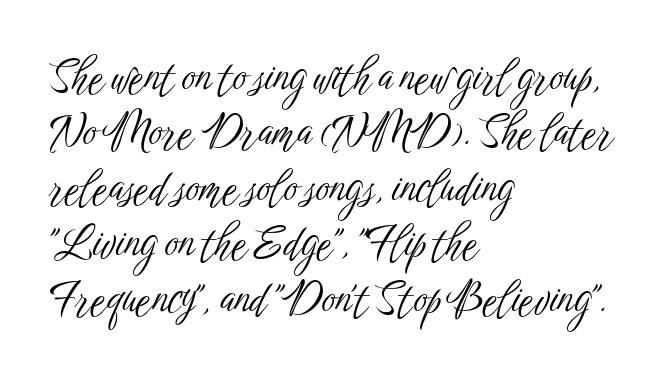
{"serif": "no", "bold": "no", "weight": "light", "width": "condensed", "stroke_contrast": "low", "x_height": "medium", "monospaced": "no", "underline": "no", "align": "left", "line_spacing": "normal", "line_spacing_ratio": 1.32, "letter_spacing": "normal", "letter_spacing_em": 0.0, "glyph_px": 42}
